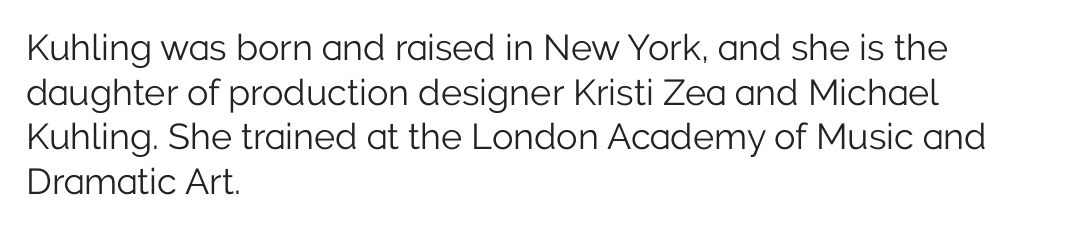
{"serif": "no", "italic": "no", "bold": "no", "weight": "light", "width": "normal", "stroke_contrast": "low", "x_height": "medium", "monospaced": "no", "underline": "no", "align": "left", "line_spacing_ratio": 1.24, "letter_spacing": "normal", "letter_spacing_em": 0.0, "glyph_px": 36}
